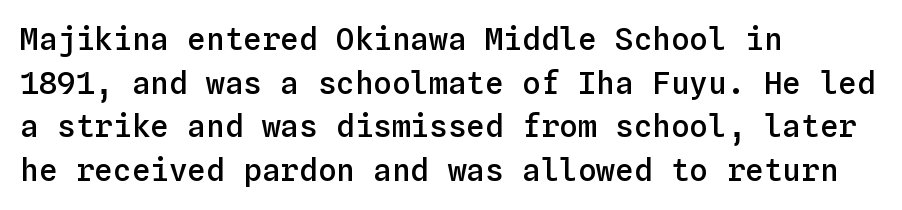
Clear beneath every line of the passage. The typesetting leans somewhat heavy: a semibold. One glance says typical: line gaps are just what's usual. The setting favours the left margin, as ordinary paragraphs usually do.
